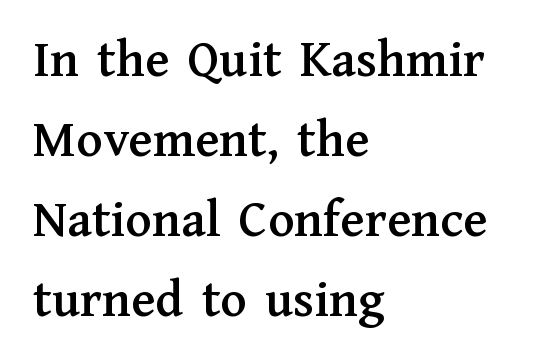
The image shows 54 px serif type, upright; set left-aligned, normal line spacing (1.48x), normal letter spacing, not underlined; medium stroke contrast and a medium x-height.
